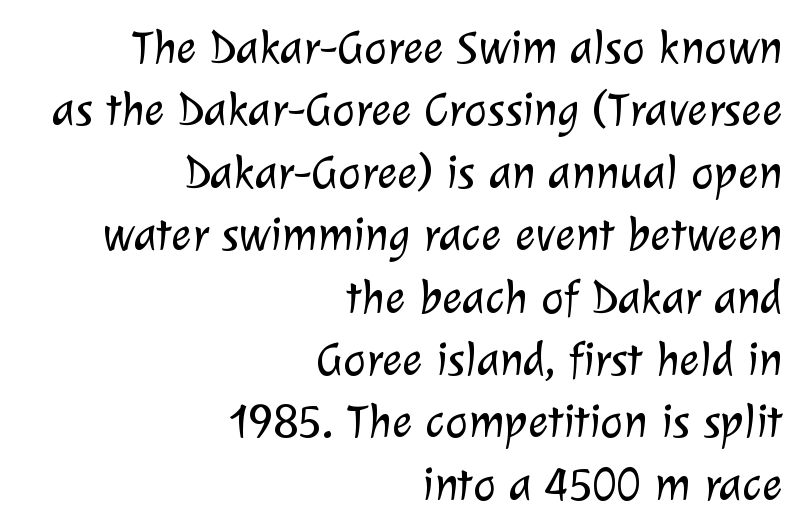
The image shows 48 px light sans-serif type; set right-aligned, normal line spacing (1.3x), normal letter spacing, not underlined; low stroke contrast and a medium x-height.
